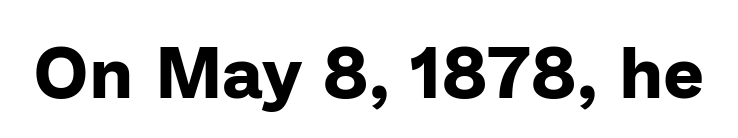
The image shows 72 px bold sans-serif type, upright; set normal letter spacing, not underlined; low stroke contrast and a medium x-height.
